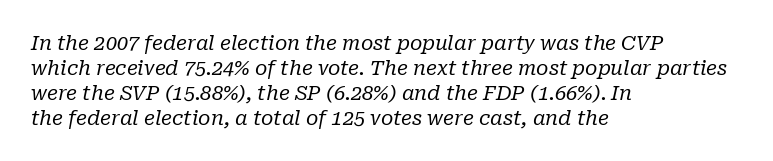
Q: Is the text bold? A: No.
Q: Is the text italic (slanted)? A: Yes, it leans right by about 10 degrees.
Q: Is the text underlined? A: No.
Q: How is the paragraph aligned? A: Left-aligned.
Q: Is the spacing between letters normal or unusually wide? A: Normal.
Q: Is the spacing between lines tight, normal or loose? A: Normal.
